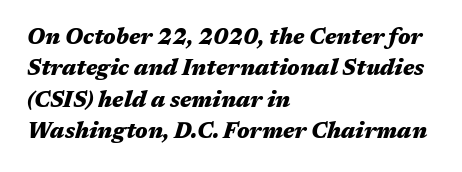
{"italic": "yes", "lean": "right", "slant_degrees": 17, "bold": "yes", "underline": "no", "align": "left", "line_spacing": "normal", "line_spacing_ratio": 1.43, "letter_spacing": "normal", "letter_spacing_em": 0.0, "glyph_px": 22}
